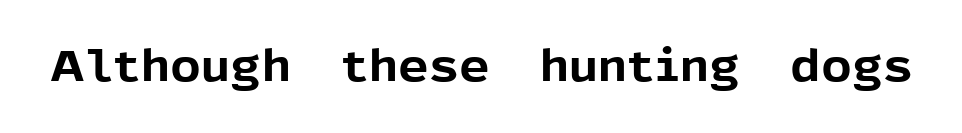
{"serif": "no", "italic": "no", "bold": "yes", "weight": "bold", "width": "normal", "x_height": "medium", "monospaced": "no", "underline": "no", "letter_spacing": "normal", "letter_spacing_em": 0.0, "glyph_px": 43}
